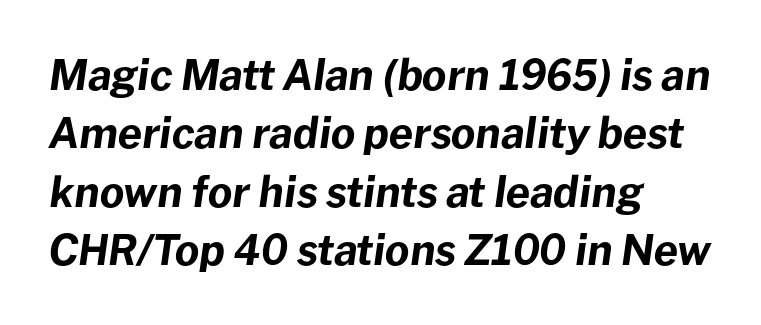
Q: Is the text bold? A: Yes.
Q: Is the text italic (slanted)? A: Yes, it leans right by about 8 degrees.
Q: Is the text underlined? A: No.
Q: How is the paragraph aligned? A: Left-aligned.
Q: Is the spacing between letters normal or unusually wide? A: Normal.
Q: Is the spacing between lines tight, normal or loose? A: Normal.
Q: Width (condensed, normal, or wide)? A: Normal.
Q: Stroke contrast? A: Low.
Q: x-height? A: Medium.
Q: Monospaced? A: No.
